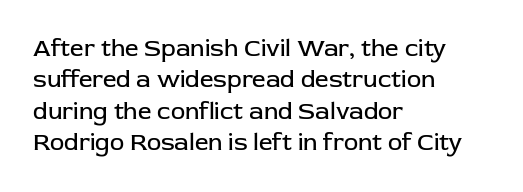
The image shows 24 px text type, upright; set left-aligned, normal line spacing (1.31x), normal letter spacing, not underlined.
